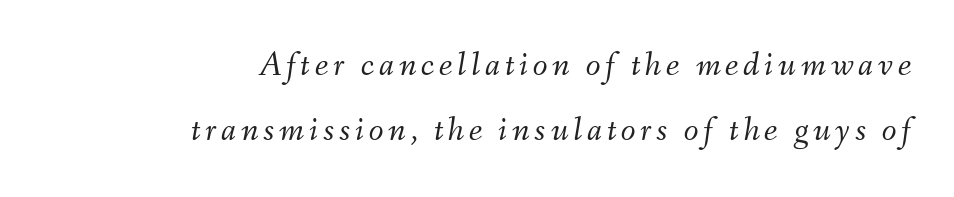
The passage shown is not bold in any degree. The text carries the slant typical of an italic or oblique font. Is there much room between lines? Yes — plenty of vertical air separates them. Alignment: flush right.
